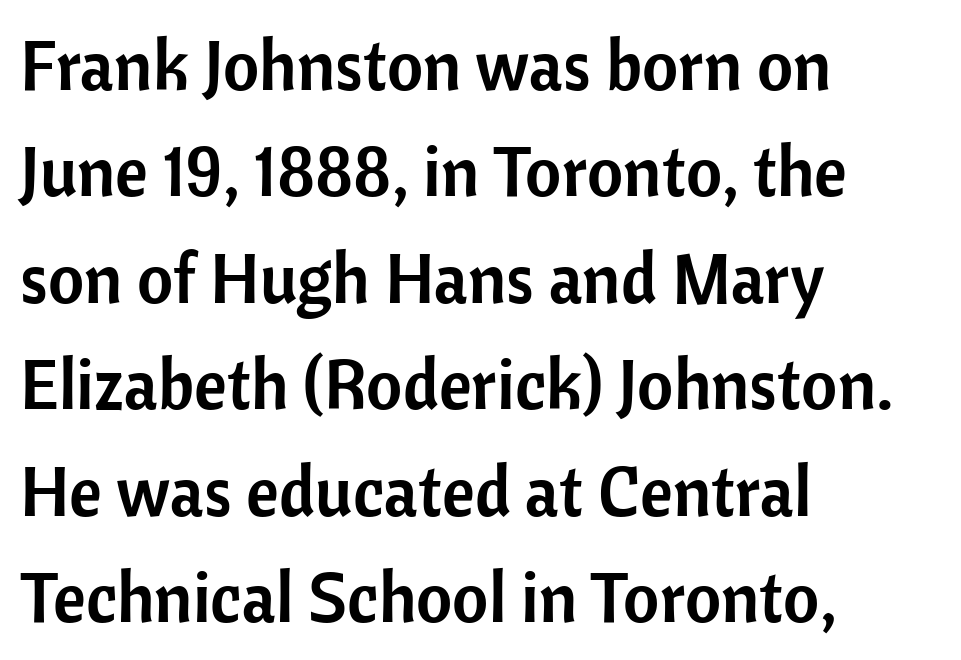
Descenders are the only things crossing below the line. You could call the tracking neutral — neither tight nor loose. If you drew a line through each stem, it would be perfectly vertical. Compared with a centered layout, this one pins lines to the left instead.
